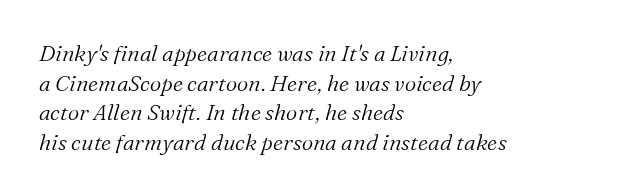
{"italic": "yes", "lean": "right", "slant_degrees": 16, "bold": "no", "underline": "no", "align": "left", "line_spacing": "normal", "line_spacing_ratio": 1.35, "letter_spacing": "normal", "letter_spacing_em": 0.0, "glyph_px": 22}
